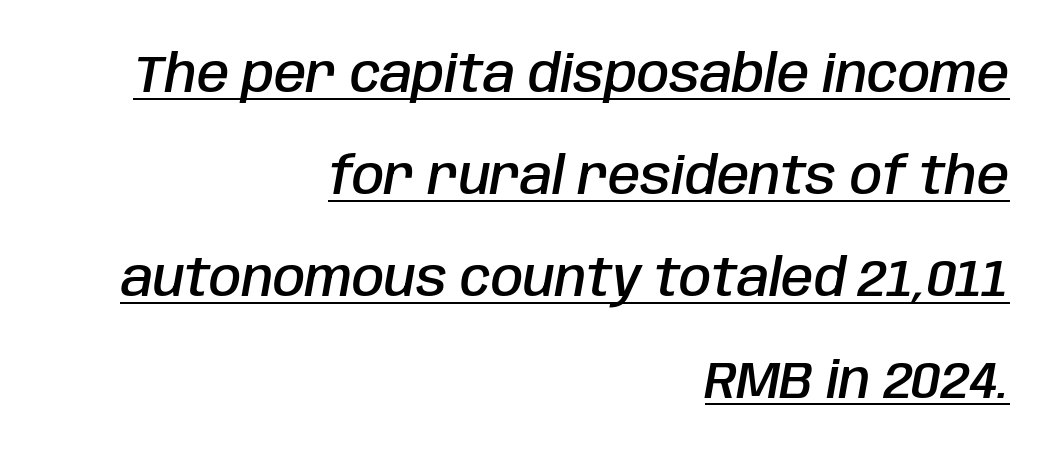
Where is the straight margin? On the right. Rows of type keep a wide berth in the vertical direction. A semibold gives these letters moderate extra thickness, short of bold. Slanted lettering throughout. Caption: lettering with a line underneath. There is no visible air inserted between adjacent glyphs.
